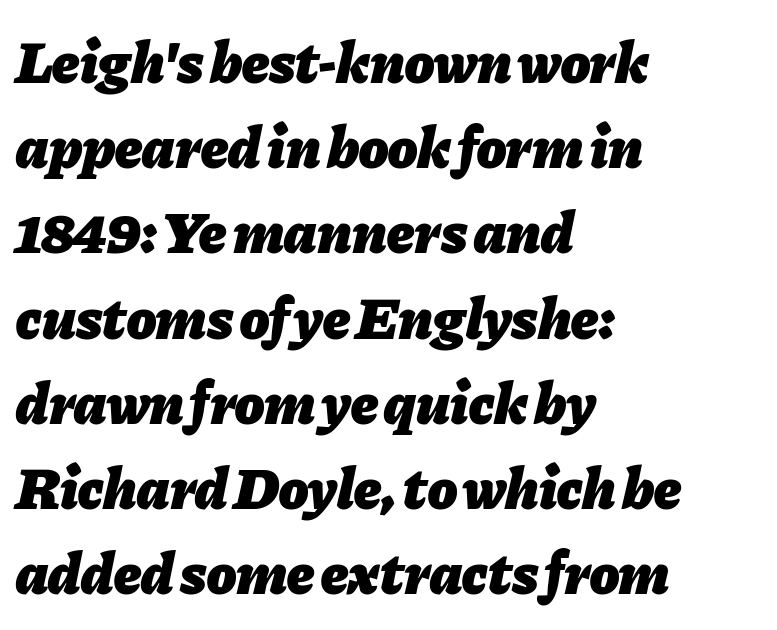
Q: Is the text bold? A: Yes.
Q: Is the text italic (slanted)? A: Yes, it leans right by about 11 degrees.
Q: Is the text underlined? A: No.
Q: How is the paragraph aligned? A: Left-aligned.
Q: Is the spacing between letters normal or unusually wide? A: Normal.
Q: Is the spacing between lines tight, normal or loose? A: Normal.
Q: Width (condensed, normal, or wide)? A: Normal.
Q: Stroke contrast? A: Low.
Q: x-height? A: Medium.
Q: Monospaced? A: No.
